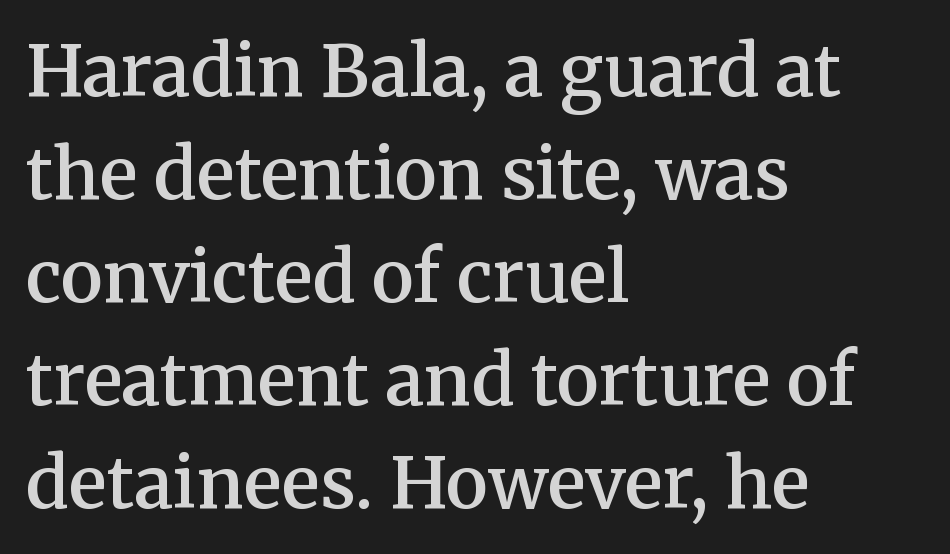
The lettering holds an erect, upright posture throughout. The face used here is a semibold: visibly heavier than regular, lighter than bold. You could call the tracking neutral — neither tight nor loose. Do the characters align in a grid? No, the font is proportional. Unmarked baselines from the first word to the last. Little horizontal feet cap the strokes, marking this as serif type.
